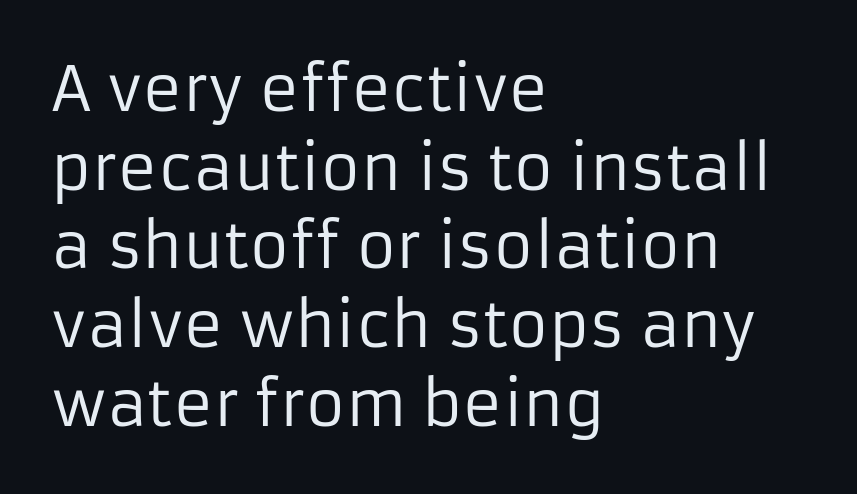
The lines sit at an ordinary, default distance from one another. This is not heavy type; no bold has been used. Regarding serifs, this sample does without them. Left-aligned paragraph, ragged on the right. This rendering features lettering with no underline.
